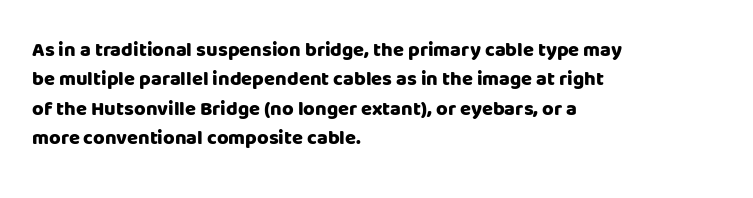
{"italic": "no", "bold": "yes", "underline": "no", "align": "left", "line_spacing": "normal", "line_spacing_ratio": 1.47, "letter_spacing": "normal", "letter_spacing_em": 0.0, "glyph_px": 20}
